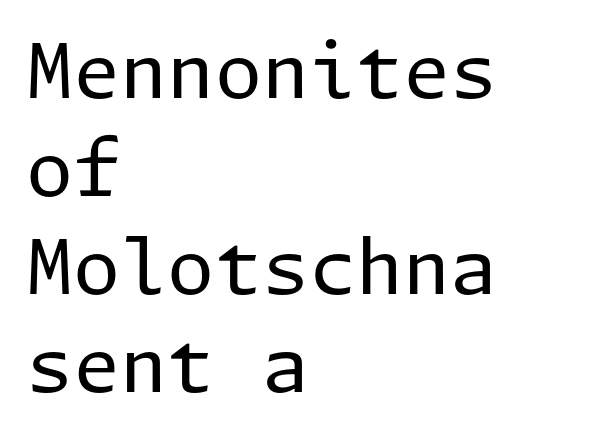
{"serif": "no", "italic": "no", "bold": "no", "weight": "regular", "width": "normal", "stroke_contrast": "low", "x_height": "medium", "underline": "no", "align": "left", "line_spacing": "normal", "line_spacing_ratio": 1.29, "letter_spacing": "normal", "letter_spacing_em": 0.0, "glyph_px": 76}
